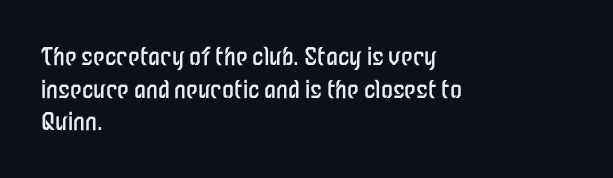
The image shows 24 px text type, upright; set left-aligned, normal line spacing (1.36x), normal letter spacing, not underlined.
